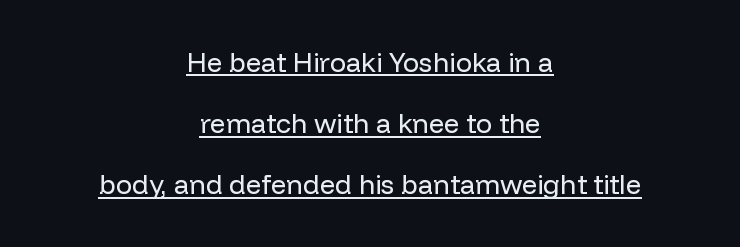
Q: Is the text bold? A: No.
Q: Is the text italic (slanted)? A: No, it is upright.
Q: Is the text underlined? A: Yes.
Q: How is the paragraph aligned? A: Centered.
Q: Is the spacing between letters normal or unusually wide? A: Normal.
Q: Is the spacing between lines tight, normal or loose? A: Loose.
